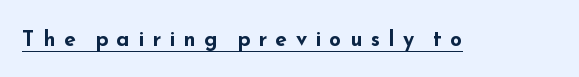
Q: Is the text bold? A: Yes.
Q: Is the text italic (slanted)? A: No, it is upright.
Q: Is the text underlined? A: Yes.
Q: Is the spacing between letters normal or unusually wide? A: Unusually wide.
